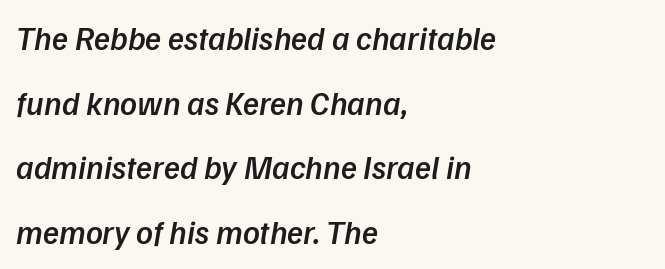
The image shows 33 px semibold sans-serif type; set left-aligned, loose line spacing (1.96x), normal letter spacing, not underlined; low stroke contrast and a medium x-height.
